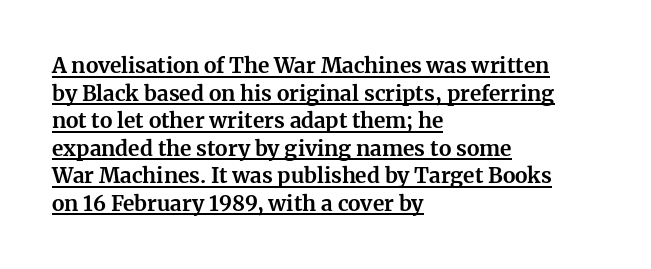
The image shows 21 px bold type, upright; set left-aligned, normal line spacing (1.31x), normal letter spacing, underlined.
